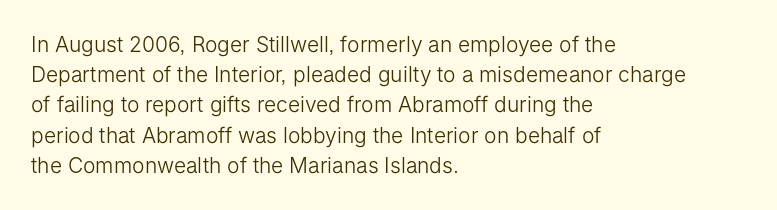
Regarding leading, the lines here are spaced in the standard way. Underline: absent. A classic flush-left, rag-right setting is used for this passage. Every character sits straight up, as roman type does.
